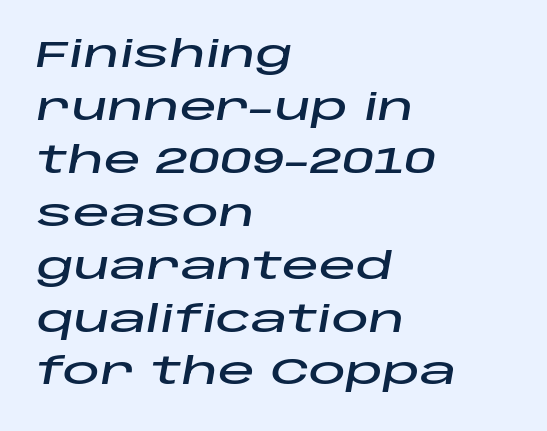
The image shows 37 px wide type, italic (leaning right); set left-aligned, normal line spacing (1.43x), normal letter spacing, not underlined; low stroke contrast and a large x-height.
